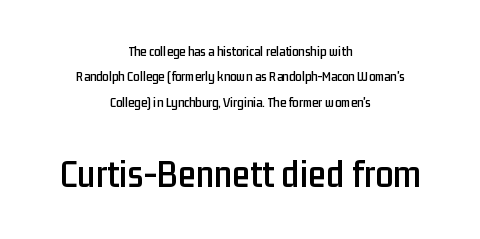
The later block is typeset at a bigger size than the earlier block. Anything drawn beneath the words? Only blank space. The specimen reads as upright at a glance. The passage shown has conventional tracking throughout.
